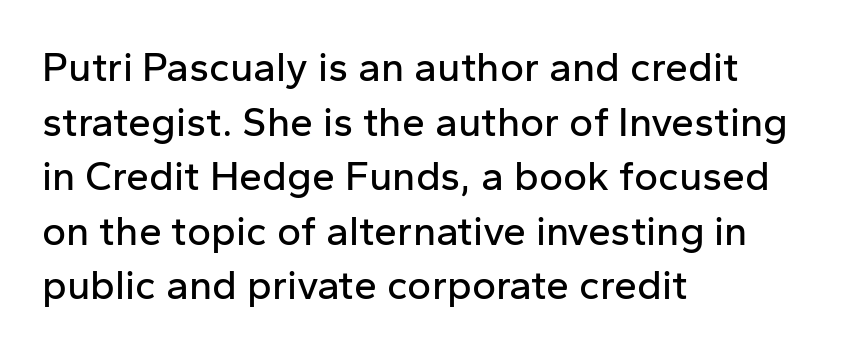
This is the regular roman posture of the typeface. This rendering uses left alignment, leaving the right contour irregular. The string is rendered with underlining switched off. Are there feet on the stems? There aren't — it's a sans. The letterforms sit shoulder to shoulder at normal distance.
